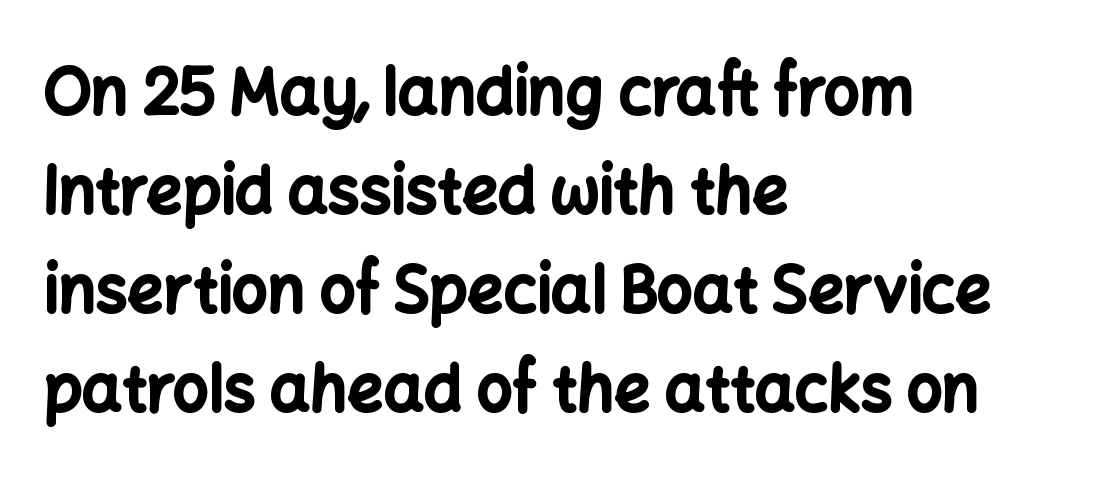
Q: Is the text bold? A: Yes.
Q: Is the text italic (slanted)? A: No, it is upright.
Q: Is the typeface a serif or a sans-serif typeface? A: Sans-serif.
Q: Is the text underlined? A: No.
Q: How is the paragraph aligned? A: Left-aligned.
Q: Is the spacing between letters normal or unusually wide? A: Normal.
Q: Is the spacing between lines tight, normal or loose? A: Normal.
Q: Width (condensed, normal, or wide)? A: Normal.
Q: Stroke contrast? A: Low.
Q: x-height? A: Medium.
Q: Monospaced? A: No.
